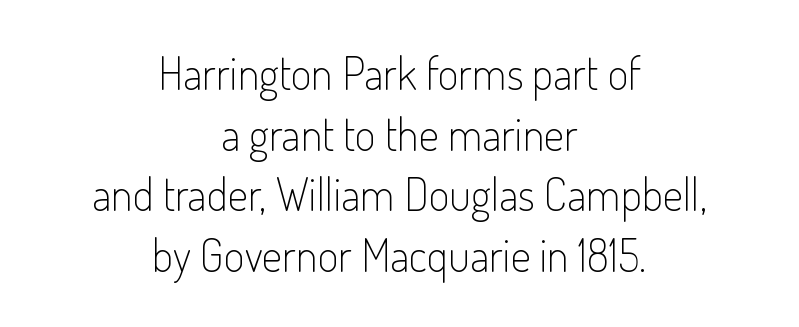
Classification — sans serif. In CSS terms this would be text-align: center. Nobody touched the tracking dial on this one. Letters have the restrained weight of plain body copy at most. Think of a printed novel: that variable character pitch is what you see here. A bare baseline throughout the passage.
